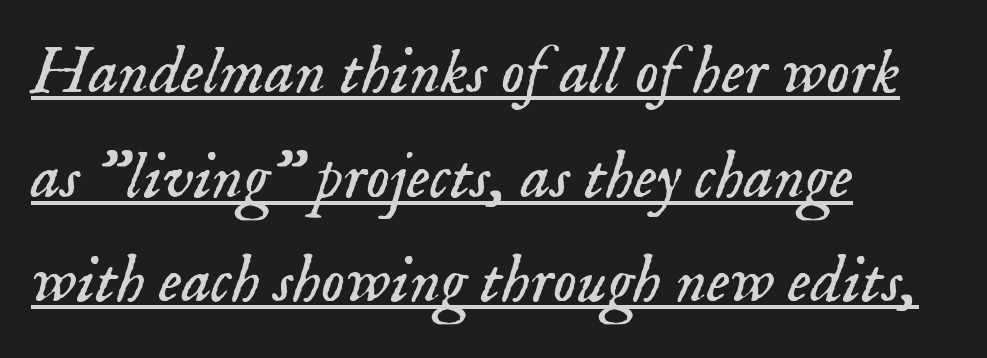
{"serif": "yes", "italic": "yes", "lean": "right", "slant_degrees": 18, "bold": "no", "weight": "light", "width": "normal", "stroke_contrast": "low", "x_height": "small", "monospaced": "no", "underline": "yes", "align": "left", "line_spacing": "normal", "line_spacing_ratio": 1.56, "letter_spacing": "normal", "letter_spacing_em": 0.0, "glyph_px": 67}
